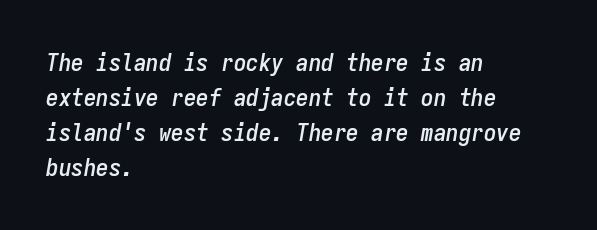
{"italic": "yes", "lean": "right", "slant_degrees": 9, "underline": "no", "align": "left", "line_spacing": "normal", "line_spacing_ratio": 1.4, "letter_spacing": "normal", "letter_spacing_em": 0.0, "glyph_px": 25}
